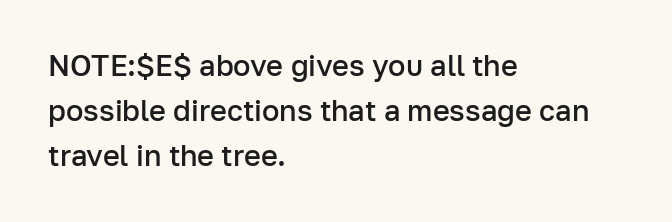
{"serif": "no", "italic": "no", "bold": "semi", "weight": "semibold", "width": "normal", "stroke_contrast": "low", "x_height": "medium", "monospaced": "no", "underline": "no", "align": "left", "line_spacing": "normal", "line_spacing_ratio": 1.55, "letter_spacing": "normal", "letter_spacing_em": 0.0, "glyph_px": 29}
